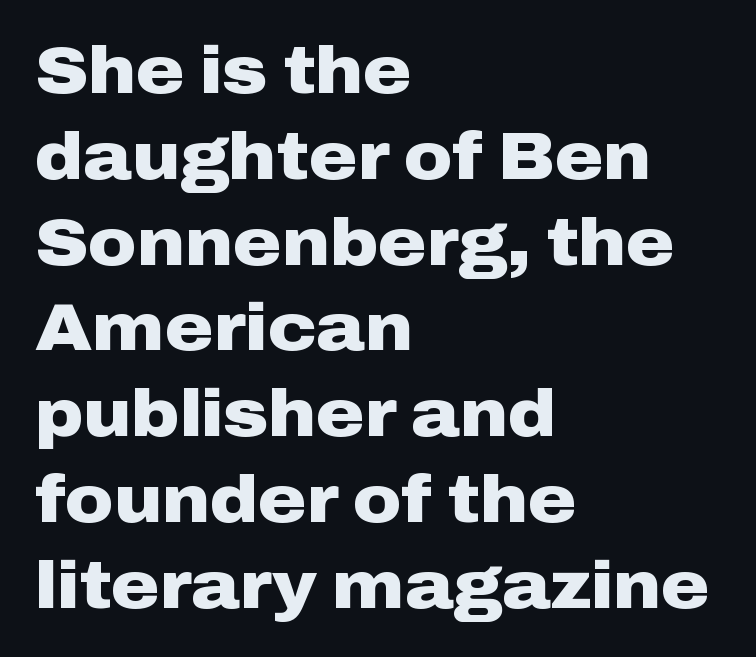
Horizontal bands of white between lines are of average thickness. How are the letters spaced? Ordinarily, with no added tracking. This sample has the flowing, uneven cadence of proportional lettering. Has an underline been added? It has not. Is there any slant? The stems are plumb.
